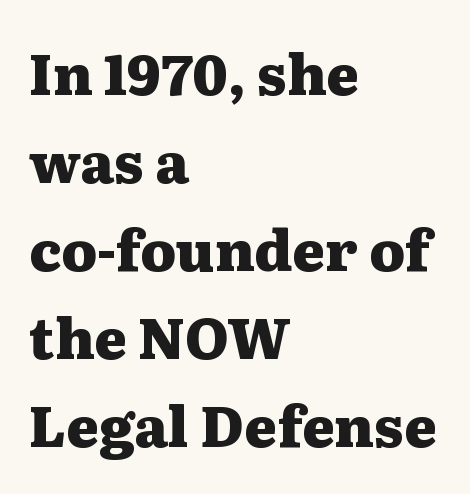
Q: Is the text bold? A: Yes.
Q: Is the text italic (slanted)? A: No, it is upright.
Q: Is the typeface a serif or a sans-serif typeface? A: Serif.
Q: Is the text underlined? A: No.
Q: How is the paragraph aligned? A: Left-aligned.
Q: Is the spacing between letters normal or unusually wide? A: Normal.
Q: Is the spacing between lines tight, normal or loose? A: Normal.
Q: Width (condensed, normal, or wide)? A: Wide.
Q: Stroke contrast? A: Medium.
Q: x-height? A: Medium.
Q: Monospaced? A: No.
